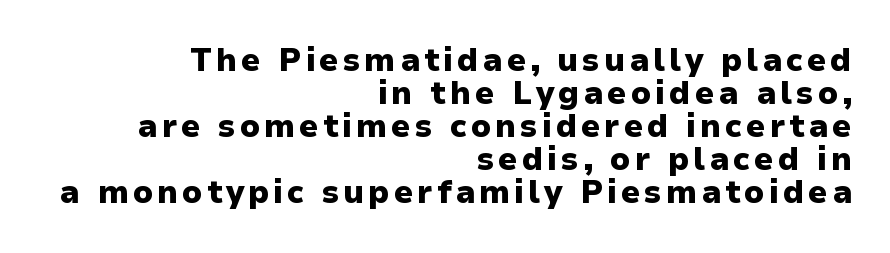
{"serif": "no", "italic": "no", "bold": "yes", "weight": "heavy", "width": "normal", "stroke_contrast": "low", "x_height": "medium", "monospaced": "no", "underline": "no", "align": "right", "line_spacing": "tight", "line_spacing_ratio": 1.03, "glyph_px": 32}
